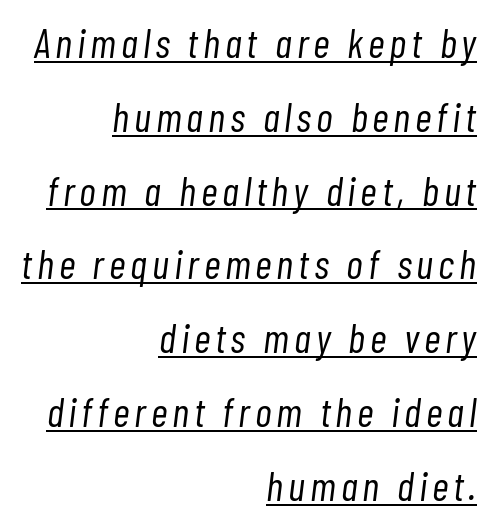
{"italic": "yes", "lean": "right", "slant_degrees": 7, "bold": "no", "weight": "light", "width": "condensed", "stroke_contrast": "low", "x_height": "medium", "monospaced": "no", "underline": "yes", "align": "right", "line_spacing_ratio": 1.8, "glyph_px": 41}
